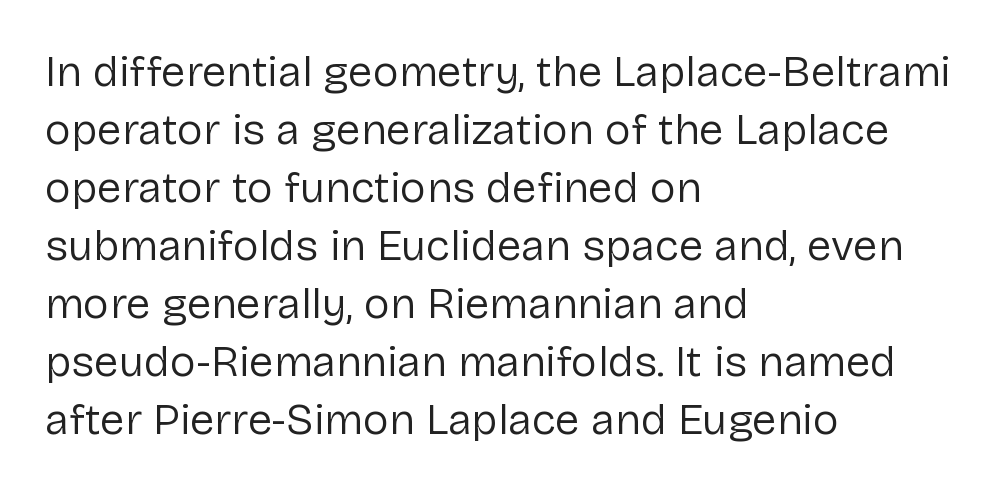
Italic: no, the glyphs are upright roman. Vertical stems look standard width or narrower in stroke. Regular leading. This rendering uses left alignment, leaving the right contour irregular. In terms of letterform style, serifs are entirely absent. Plain, unruled lines of type.
